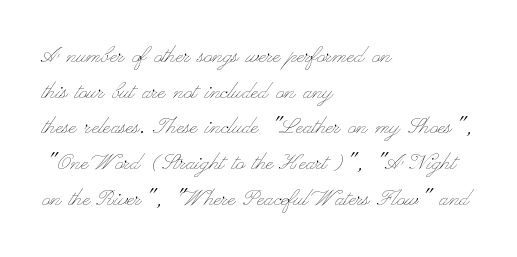
The image shows 27 px text type; set left-aligned, normal line spacing (1.32x), normal letter spacing, not underlined.
